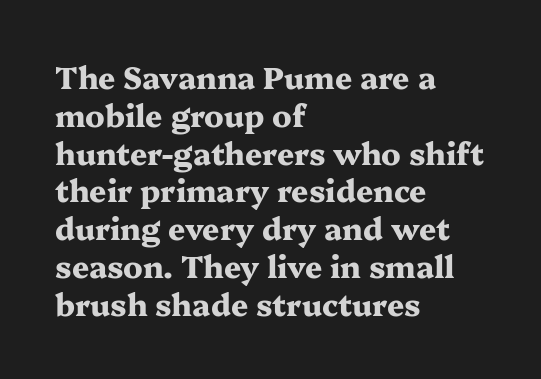
Quick note: underline off. These lines stack with their left ends in a neat column. Reading down the column, the eye jumps a familiar distance to each next line. The characters look thick and weighty, a clear bold. This is serif lettering, the kind often seen in printed books. Quick note: not italic, upright.
